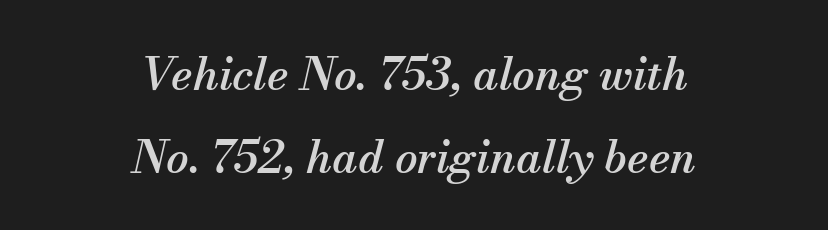
Q: Is the text italic (slanted)? A: Yes, it leans right by about 13 degrees.
Q: Is the typeface a serif or a sans-serif typeface? A: Serif.
Q: Is the text underlined? A: No.
Q: How is the paragraph aligned? A: Centered.
Q: Is the spacing between letters normal or unusually wide? A: Normal.
Q: Width (condensed, normal, or wide)? A: Normal.
Q: Stroke contrast? A: Medium.
Q: x-height? A: Small.
Q: Monospaced? A: No.
